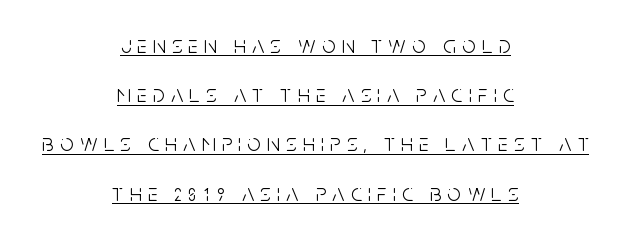
The image shows 24 px text type, upright; set centered, loose line spacing (2.05x), unusually wide letter spacing (+0.26 em), underlined.
